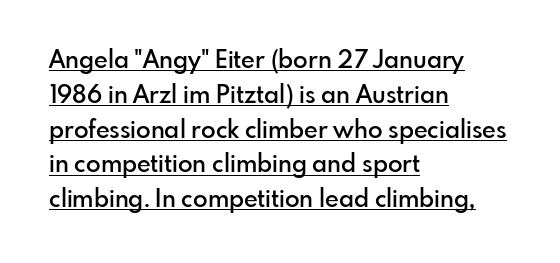
{"italic": "no", "bold": "semi", "underline": "yes", "align": "left", "line_spacing": "normal", "line_spacing_ratio": 1.45, "letter_spacing": "normal", "letter_spacing_em": 0.0, "glyph_px": 24}
